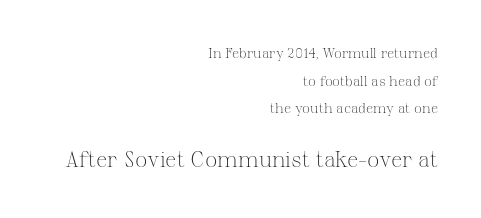
The image shows 22 px text type, upright; set right-aligned, loose line spacing (1.98x), normal letter spacing, not underlined; the second (bottom) block is 1.57x larger.
